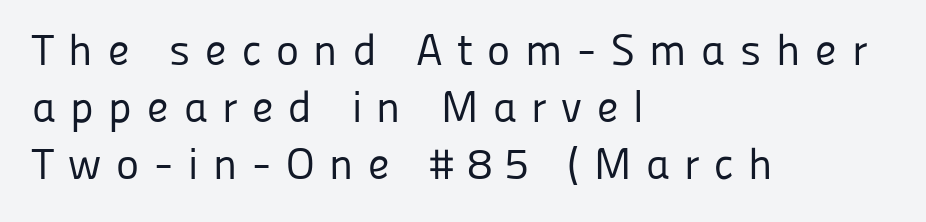
Stroke mass is kept to a normal reading level or below. Spacing verdict: proportional, widths tailored to each character. The baseline area is clear. What kind of face is this? One without serifs — a sans. These lines are set flush left with a ragged right edge. Vertically, the passage feels balanced, rows spaced as you'd expect.
